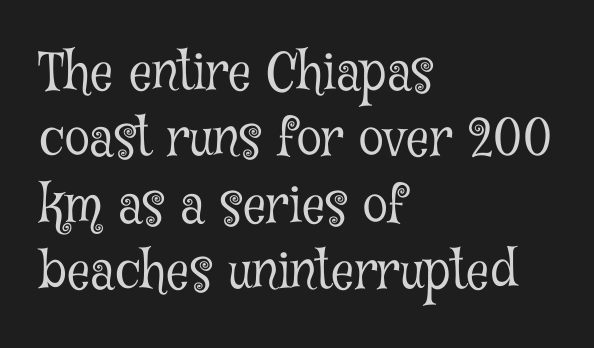
Q: Is the text bold? A: No.
Q: Is the text italic (slanted)? A: No, it is upright.
Q: Is the typeface a serif or a sans-serif typeface? A: Serif.
Q: Is the text underlined? A: No.
Q: How is the paragraph aligned? A: Left-aligned.
Q: Is the spacing between letters normal or unusually wide? A: Normal.
Q: Is the spacing between lines tight, normal or loose? A: Normal.
Q: Width (condensed, normal, or wide)? A: Condensed.
Q: Stroke contrast? A: Low.
Q: x-height? A: Medium.
Q: Monospaced? A: No.
